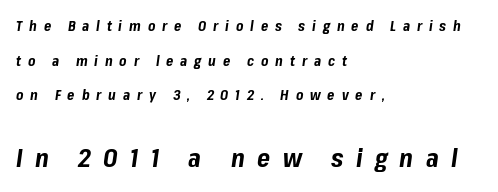
The image shows 25 px bold type, italic (leaning right); set left-aligned, loose line spacing (2.48x), unusually wide letter spacing (+0.49 em), not underlined; the second (bottom) block is 1.79x larger.
